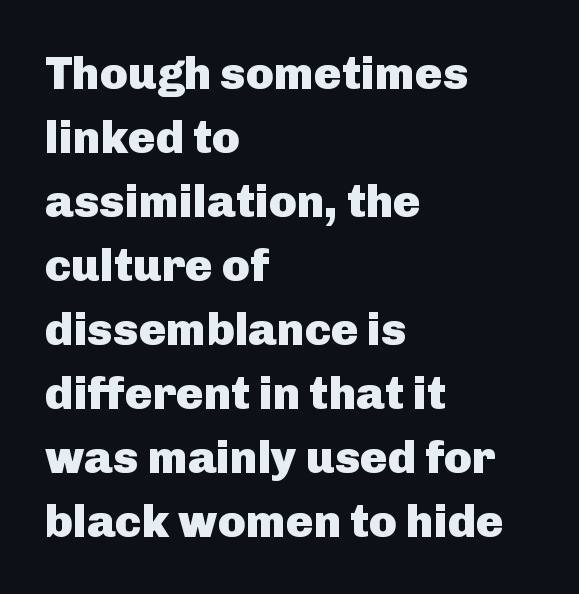
Q: Is the text bold? A: Yes.
Q: Is the text italic (slanted)? A: No, it is upright.
Q: Is the typeface a serif or a sans-serif typeface? A: Sans-serif.
Q: Is the text underlined? A: No.
Q: How is the paragraph aligned? A: Left-aligned.
Q: Is the spacing between letters normal or unusually wide? A: Normal.
Q: Is the spacing between lines tight, normal or loose? A: Normal.
Q: Width (condensed, normal, or wide)? A: Normal.
Q: Stroke contrast? A: Low.
Q: x-height? A: Medium.
Q: Monospaced? A: No.
